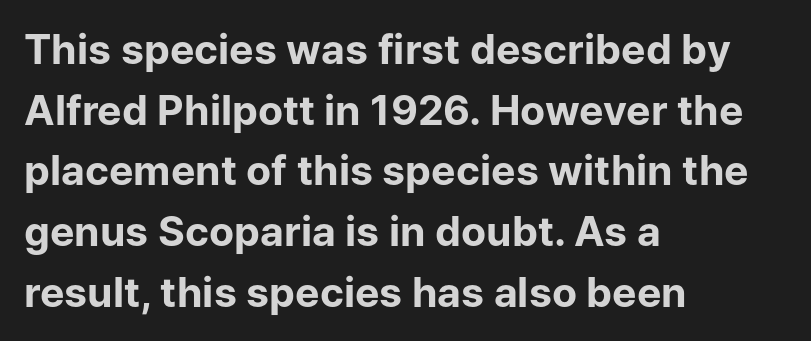
The type sits square on the baseline with zero lean. No word sits above an underline. Caption: multi-line text, flush left, ragged right. Summary of vertical rhythm: regular, with standard interline spacing. The letters advance in unequal steps, a hallmark of proportional type.
